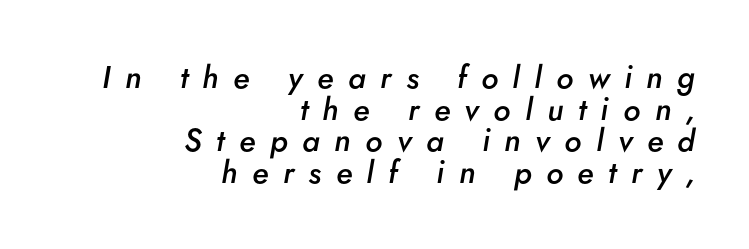
{"italic": "yes", "lean": "right", "slant_degrees": 5, "bold": "semi", "weight": "semibold", "width": "normal", "stroke_contrast": "low", "x_height": "small", "monospaced": "no", "underline": "no", "align": "right", "line_spacing": "tight", "line_spacing_ratio": 1.02, "letter_spacing": "wide", "letter_spacing_em": 0.47, "glyph_px": 31}
